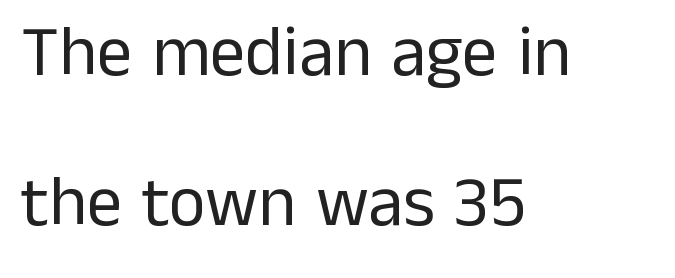
How would I describe the line gaps? Wide and relaxed. Compared with typical body copy, the letter spacing here is the same. A typesetter would call this proportional, since set widths differ per character. Ascenders rise straight up at ninety degrees.
